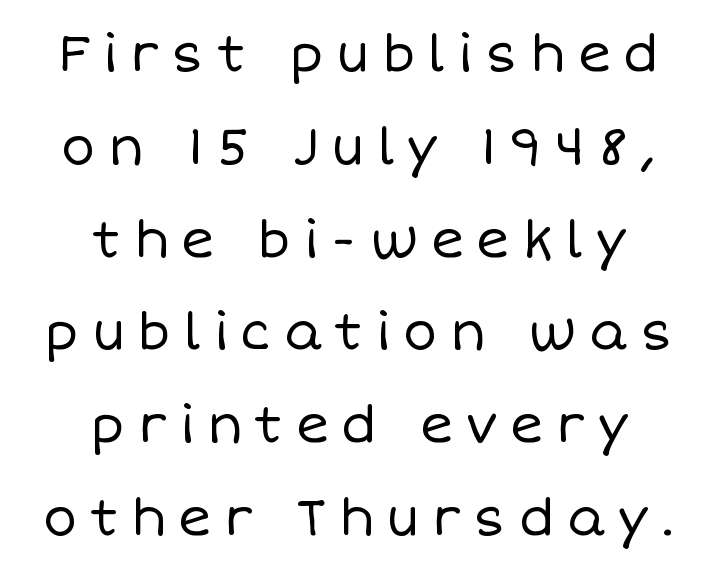
The type sits square on the baseline with zero lean. Is this a fixed-width face? No — the glyphs have proportional, varying widths. Glance below the letters and you will spot only blank space. These glyphs show unthickened strokes, regular width or finer. Students, note that the glyphs here are deliberately spaced far apart.
